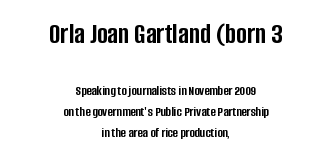
Q: Is the text bold? A: Yes.
Q: Is the text italic (slanted)? A: No, it is upright.
Q: Is the typeface a serif or a sans-serif typeface? A: Sans-serif.
Q: Is the text underlined? A: No.
Q: How is the paragraph aligned? A: Centered.
Q: Is the spacing between letters normal or unusually wide? A: Normal.
Q: Is the spacing between lines tight, normal or loose? A: Normal.
Q: Which block of text is set in a larger size, the first (top) or the second (bottom)? A: The first (top) one.
Q: Width (condensed, normal, or wide)? A: Condensed.
Q: Stroke contrast? A: Low.
Q: x-height? A: Large.
Q: Monospaced? A: No.
